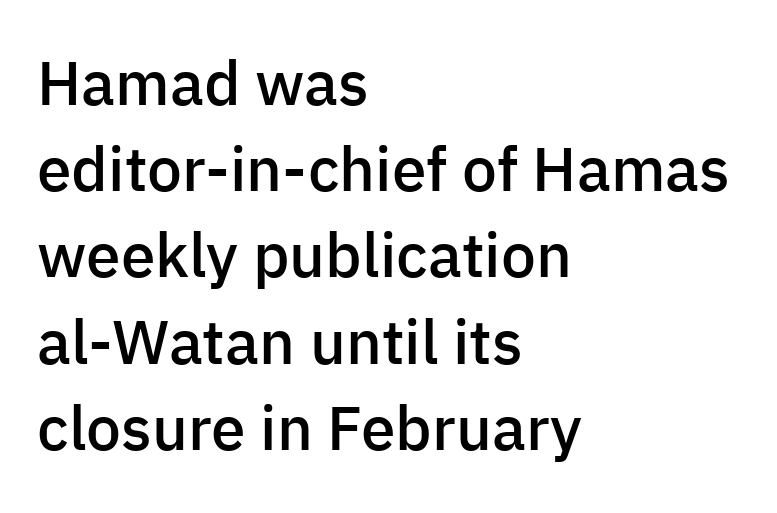
Q: Is the text bold? A: Semi-bold.
Q: Is the text italic (slanted)? A: No, it is upright.
Q: Is the typeface a serif or a sans-serif typeface? A: Sans-serif.
Q: Is the text underlined? A: No.
Q: How is the paragraph aligned? A: Left-aligned.
Q: Is the spacing between letters normal or unusually wide? A: Normal.
Q: Is the spacing between lines tight, normal or loose? A: Normal.
Q: Width (condensed, normal, or wide)? A: Normal.
Q: Stroke contrast? A: Low.
Q: x-height? A: Medium.
Q: Monospaced? A: No.
